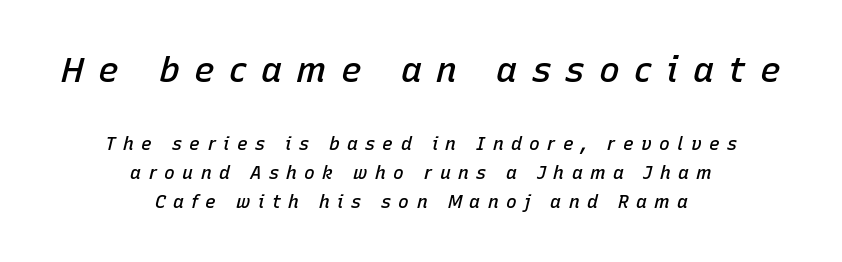
The image shows 35 px semibold type, italic (leaning right); set centered, normal line spacing (1.61x), unusually wide letter spacing (+0.41 em), not underlined; the first (top) block is 1.94x larger; low stroke contrast and a medium x-height.
